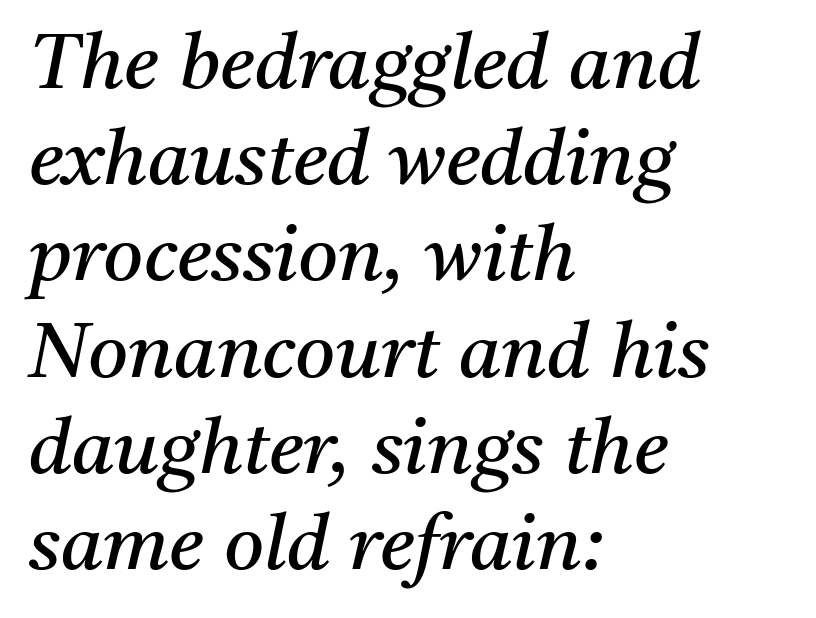
The image shows 77 px regular-weight serif type, italic (leaning right); set left-aligned, normal line spacing (1.25x), normal letter spacing, not underlined; medium stroke contrast and a medium x-height.
